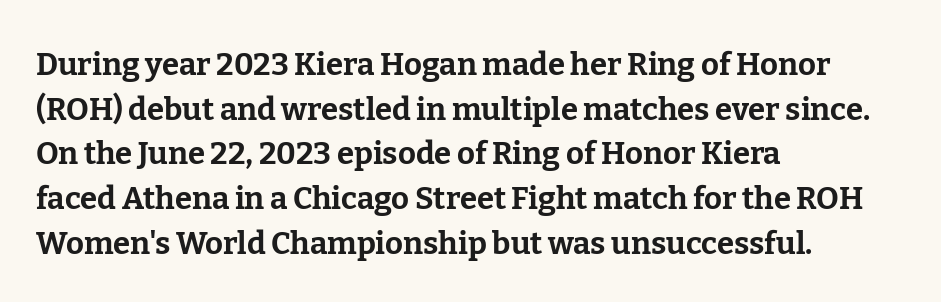
Typographic density is high because the face is bold. Line beginnings align vertically; line endings do not. The font family rendered here belongs to the serif group. The rows are spaced the way most documents space them.
